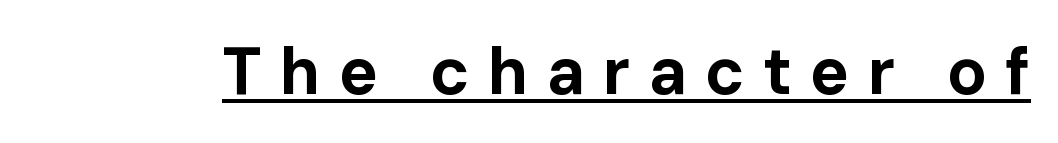
Posture: vertical. The rendered words wear a rule along their underside. Short note: letters widely spaced. The rendering uses natural spacing where letterforms have individual widths. Unlike a traditional serif, this face leaves its strokes unadorned. A dark, heavy texture on the line: the type is bold.
